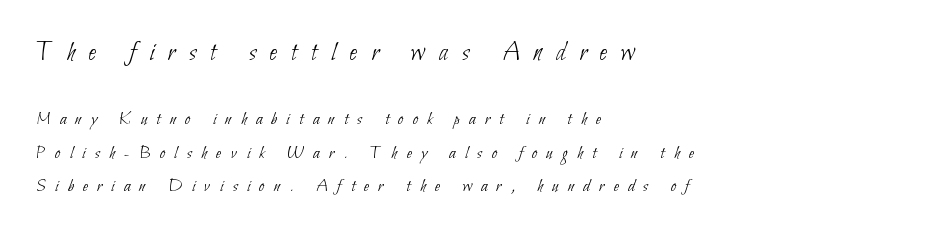
Q: Is the text bold? A: No.
Q: Is the typeface a serif or a sans-serif typeface? A: Sans-serif.
Q: Is the text underlined? A: No.
Q: How is the paragraph aligned? A: Left-aligned.
Q: Is the spacing between letters normal or unusually wide? A: Unusually wide.
Q: Which block of text is set in a larger size, the first (top) or the second (bottom)? A: The first (top) one.
Q: Width (condensed, normal, or wide)? A: Condensed.
Q: Stroke contrast? A: Low.
Q: x-height? A: Small.
Q: Monospaced? A: No.
